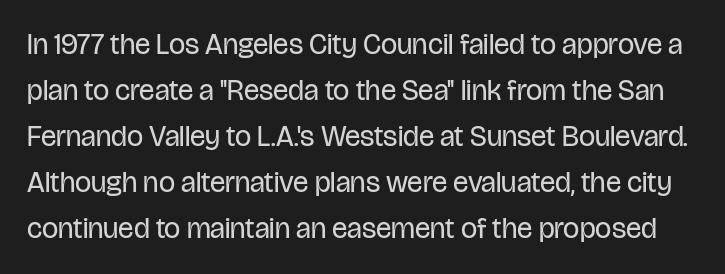
{"serif": "no", "italic": "no", "bold": "no", "weight": "regular", "width": "condensed", "stroke_contrast": "low", "x_height": "large", "monospaced": "no", "underline": "no", "line_spacing": "normal", "line_spacing_ratio": 1.59, "letter_spacing": "normal", "letter_spacing_em": 0.0, "glyph_px": 29}
